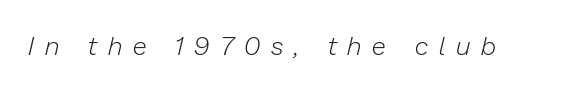
Compared with typical body copy, the letter spacing here is much looser. Heft: none added — not bold. Descender tails drop into unmarked territory. Does the lettering tilt? It does — this is italic.
